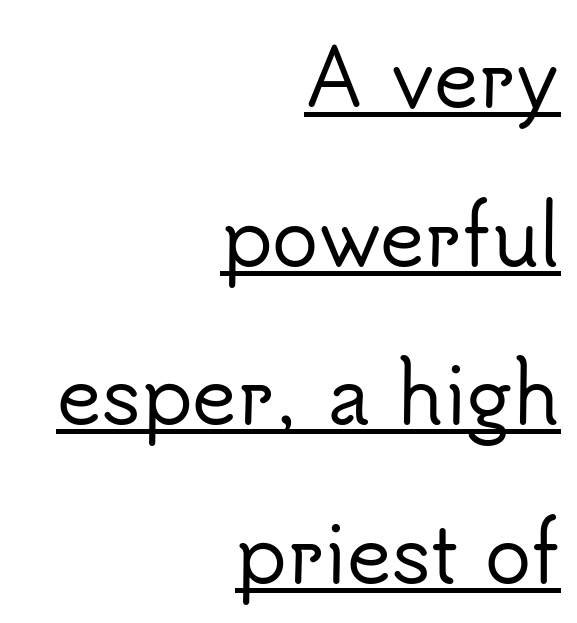
Q: Is the text italic (slanted)? A: No, it is upright.
Q: Is the typeface a serif or a sans-serif typeface? A: Sans-serif.
Q: Is the text underlined? A: Yes.
Q: How is the paragraph aligned? A: Right-aligned.
Q: Is the spacing between letters normal or unusually wide? A: Normal.
Q: Is the spacing between lines tight, normal or loose? A: Loose.
Q: Width (condensed, normal, or wide)? A: Normal.
Q: Stroke contrast? A: Low.
Q: x-height? A: Small.
Q: Monospaced? A: No.
